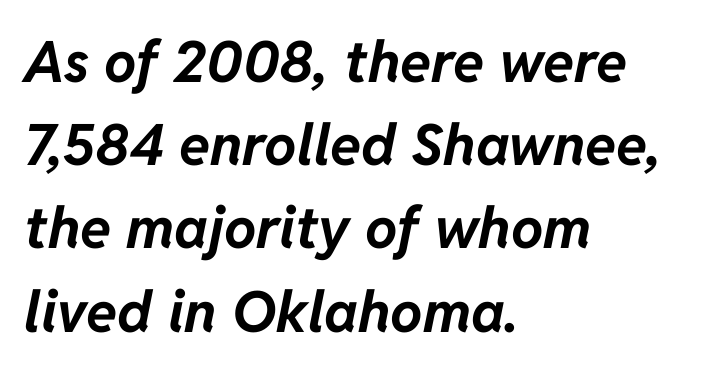
The rows are spaced the way most documents space them. Between one letter and the next there's only the usual sliver of space. The font's italic variant was chosen for this text. Compared with a centered layout, this one pins lines to the left instead. Rule under the text: the space is simply empty.
